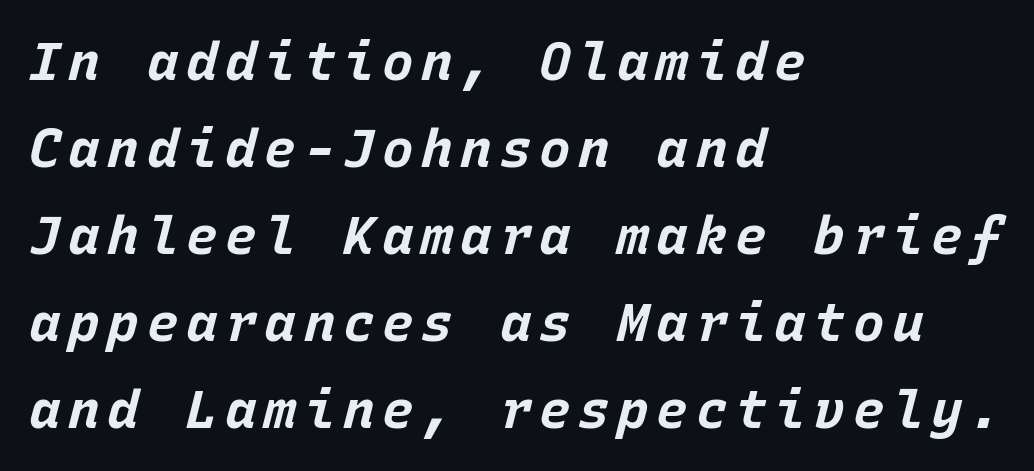
The face used here has a pronounced slope to its letters. Layout note: lines flush left. Words float on clear page, feet unadorned. Note the uniform advance width — an 'i' takes as much space as an 'm'. The rendering uses a bold face; every stroke is thick and dark.
